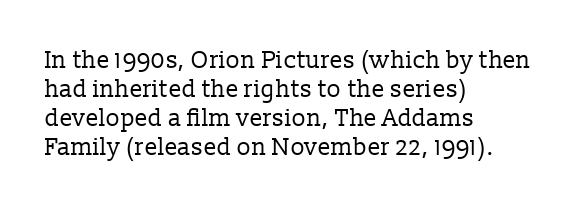
The image shows 24 px text type, upright; set left-aligned, line spacing 1.21x, normal letter spacing, not underlined.
